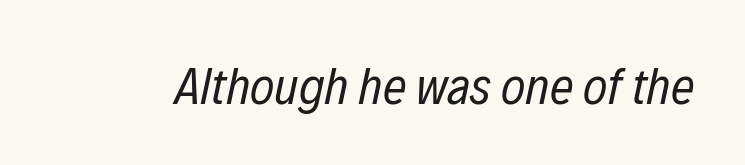
Q: Is the text bold? A: No.
Q: Is the text italic (slanted)? A: Yes, it leans right by about 12 degrees.
Q: Is the text underlined? A: No.
Q: Is the spacing between letters normal or unusually wide? A: Normal.
Q: Width (condensed, normal, or wide)? A: Condensed.
Q: Stroke contrast? A: Low.
Q: x-height? A: Medium.
Q: Monospaced? A: No.
